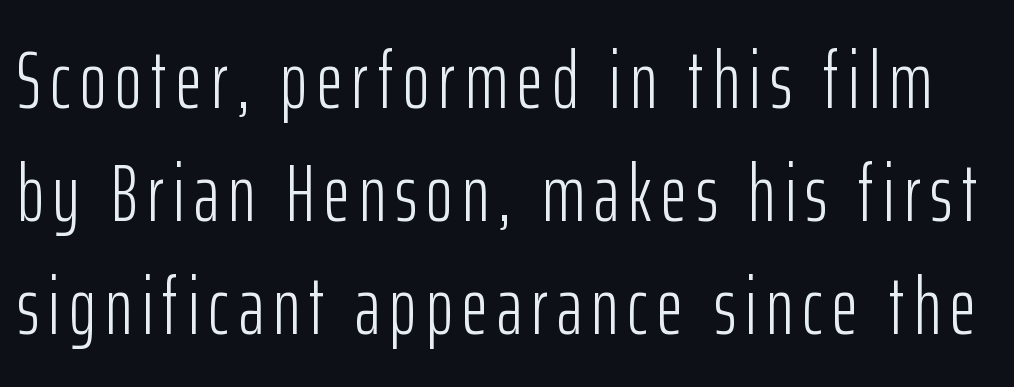
The image shows 80 px light, condensed sans-serif type, upright; set normal line spacing (1.41x), not underlined; low stroke contrast and a medium x-height.
